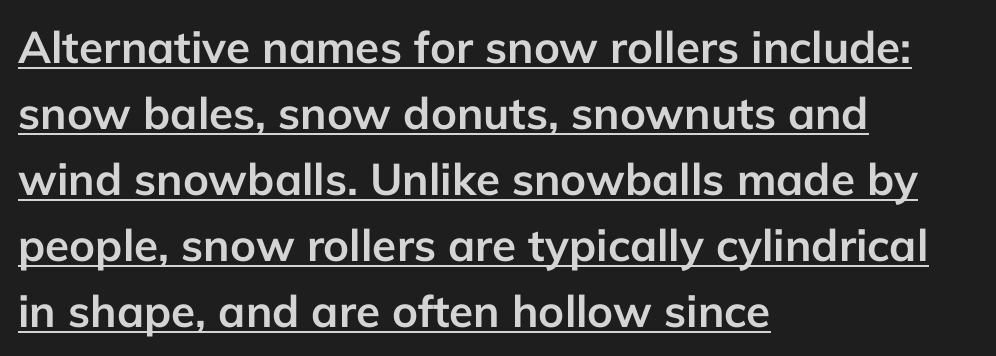
These lines are rendered in a variable-pitch font. Interline gaps are of average width in this sample. The compositor pushed each line to the left boundary. Is there an underline? Yes — a line sits under the letters. The passage shown has conventional tracking throughout. Strong, thick strokes mark this as bold type.
